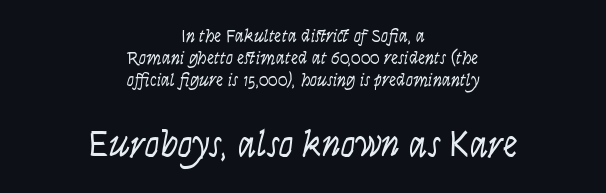
Q: Is the text bold? A: No.
Q: Is the text italic (slanted)? A: Yes.
Q: Is the typeface a serif or a sans-serif typeface? A: Sans-serif.
Q: Is the text underlined? A: No.
Q: How is the paragraph aligned? A: Centered.
Q: Is the spacing between letters normal or unusually wide? A: Normal.
Q: Which block of text is set in a larger size, the first (top) or the second (bottom)? A: The second (bottom) one.
Q: Width (condensed, normal, or wide)? A: Condensed.
Q: Stroke contrast? A: Low.
Q: x-height? A: Large.
Q: Monospaced? A: No.
